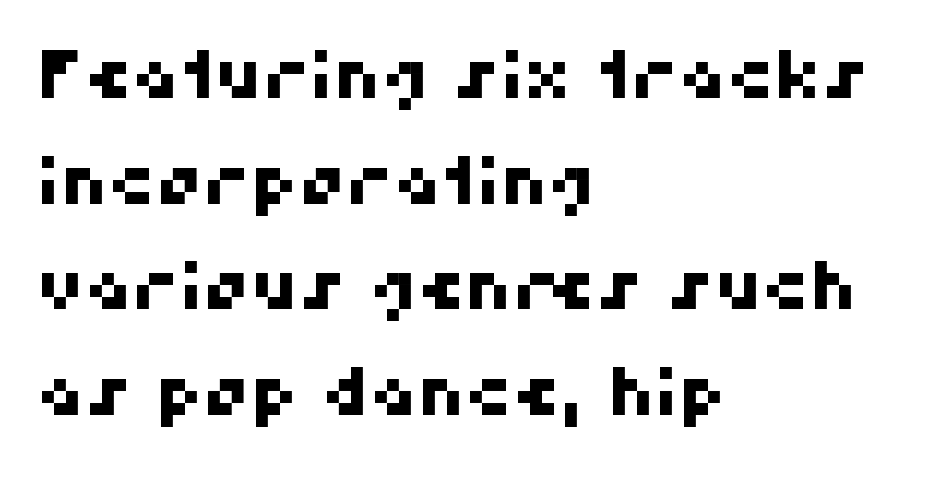
Looks like regular typesetting: each glyph gets only the width it needs. Observe the ordinary spacing: letters are neighbours, not strangers. The paragraph shown leans on its left margin. Bare-footed words on every line. This sample uses a sans-serif face. Successive baselines arrive at the customary interval.
